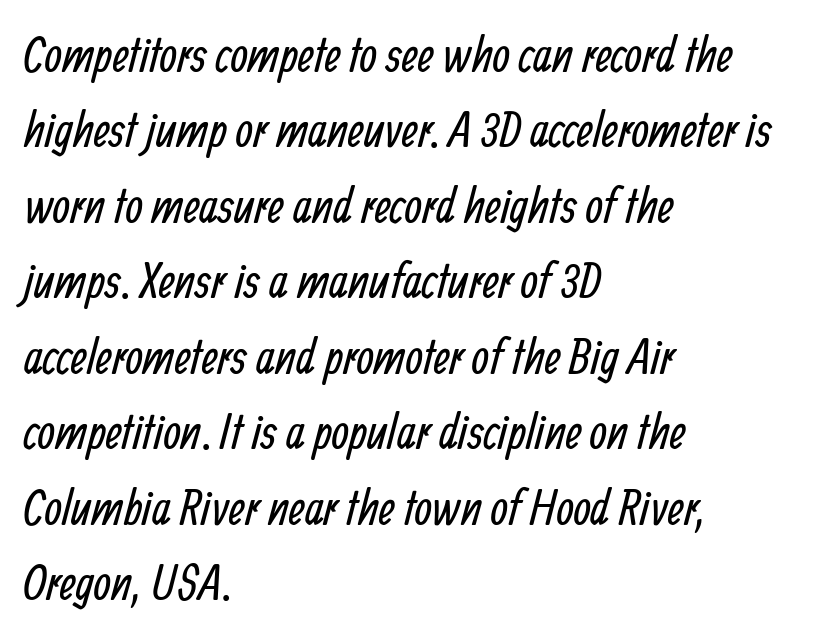
{"serif": "no", "bold": "no", "weight": "regular", "width": "condensed", "stroke_contrast": "low", "x_height": "medium", "monospaced": "no", "underline": "no", "align": "left", "line_spacing": "normal", "line_spacing_ratio": 1.51, "letter_spacing": "normal", "letter_spacing_em": 0.0, "glyph_px": 50}
